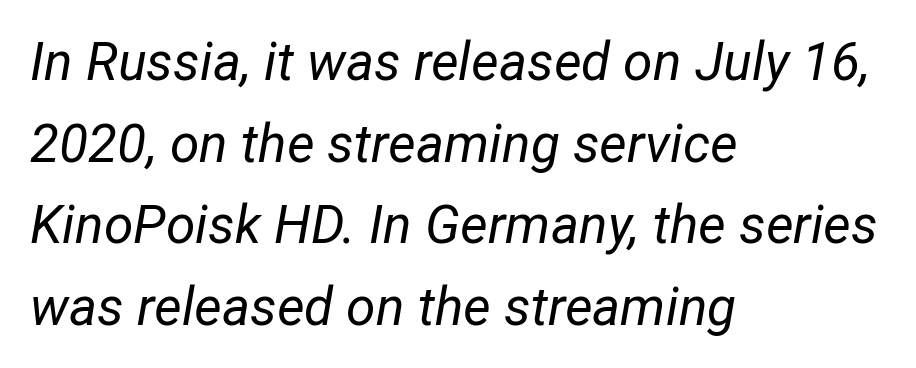
Q: Is the text bold? A: No.
Q: Is the text italic (slanted)? A: Yes, it leans right by about 12 degrees.
Q: Is the text underlined? A: No.
Q: How is the paragraph aligned? A: Left-aligned.
Q: Is the spacing between letters normal or unusually wide? A: Normal.
Q: Is the spacing between lines tight, normal or loose? A: Normal.
Q: Width (condensed, normal, or wide)? A: Normal.
Q: Stroke contrast? A: Low.
Q: x-height? A: Medium.
Q: Monospaced? A: No.
